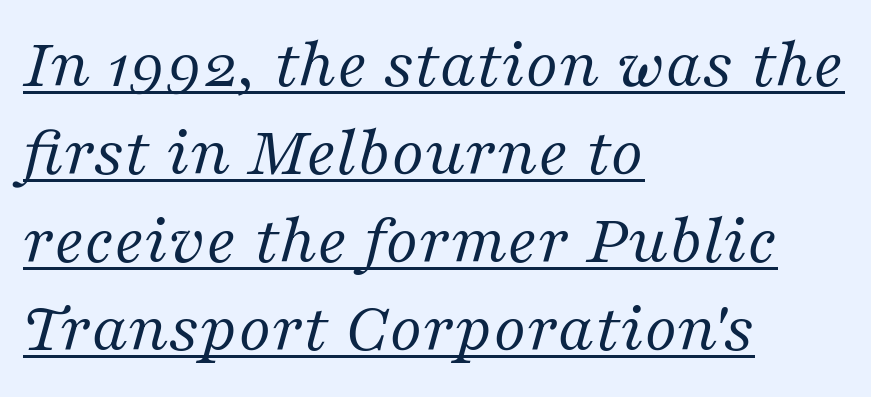
Q: Is the text bold? A: No.
Q: Is the text italic (slanted)? A: Yes, it leans right by about 16 degrees.
Q: Is the typeface a serif or a sans-serif typeface? A: Serif.
Q: Is the text underlined? A: Yes.
Q: How is the paragraph aligned? A: Left-aligned.
Q: Is the spacing between letters normal or unusually wide? A: Normal.
Q: Width (condensed, normal, or wide)? A: Normal.
Q: Stroke contrast? A: Medium.
Q: x-height? A: Medium.
Q: Monospaced? A: No.
